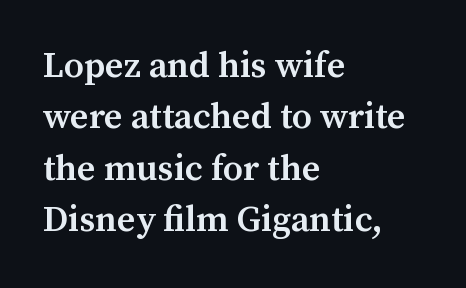
The image shows 36 px semibold serif type, upright; set left-aligned, normal line spacing (1.43x), normal letter spacing, not underlined; medium stroke contrast and a medium x-height.
